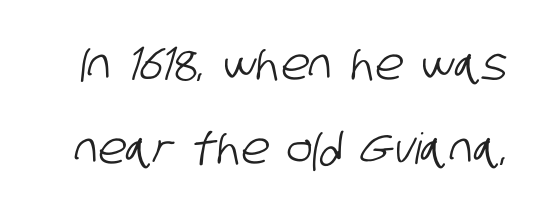
The image shows 43 px condensed sans-serif type; set loose line spacing (1.95x), normal letter spacing, not underlined; low stroke contrast and a large x-height.
